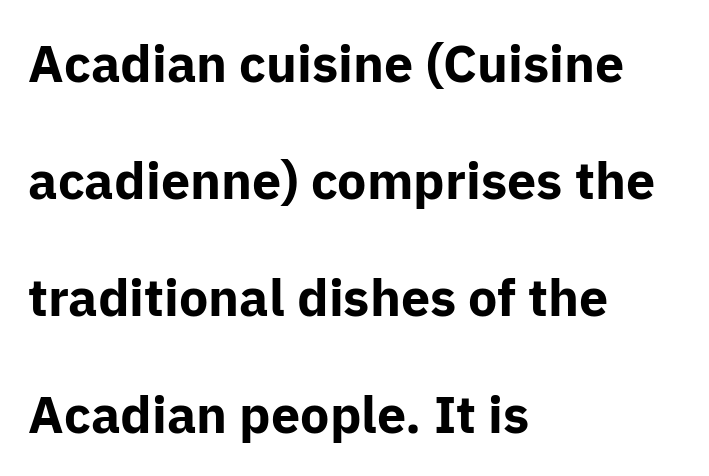
No italicization has been applied; the sample stays upright. Spacing verdict: proportional, widths tailored to each character. The typeface chosen for these lines omits serifs. The paragraph has a hard left edge and a soft right edge. The characters look thick and weighty, a clear bold. Beneath every word, the page is bare.
